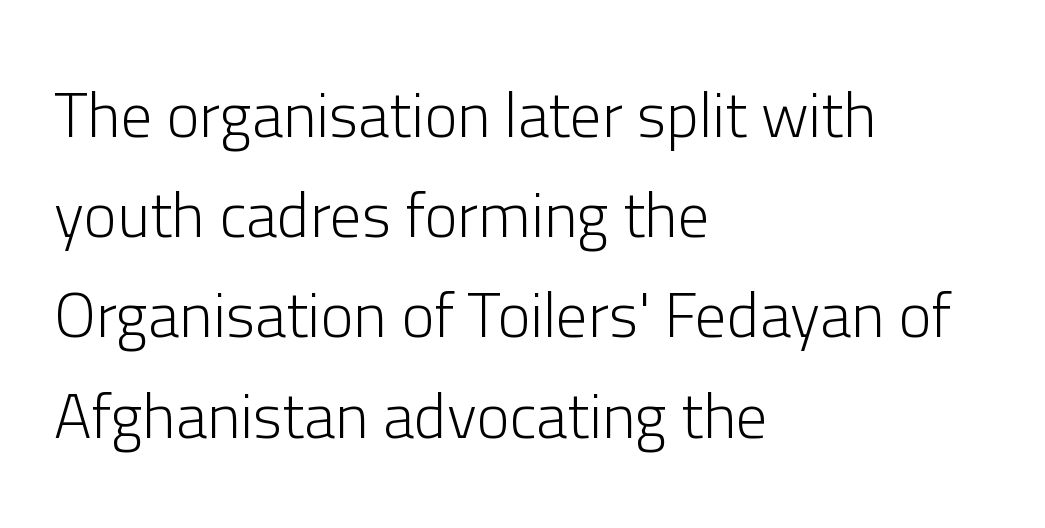
Short and long lines alike share a common starting point at left. Compared with a typical body face, this is equally light or lighter still. The text was rendered using a sans face with plain stroke endings. Vertically, the passage feels balanced, rows spaced as you'd expect. Each letter keeps its own natural width here, so spacing adapts to shape.
